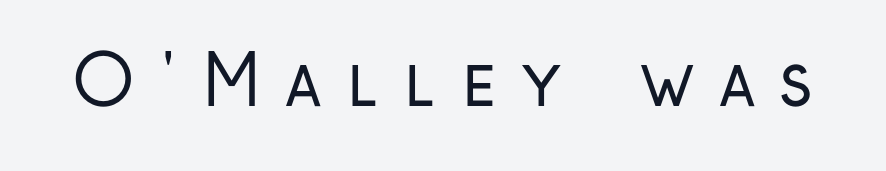
The image shows 69 px regular-weight, condensed sans-serif type, upright; set unusually wide letter spacing (+0.38 em), not underlined; low stroke contrast and a medium x-height.
